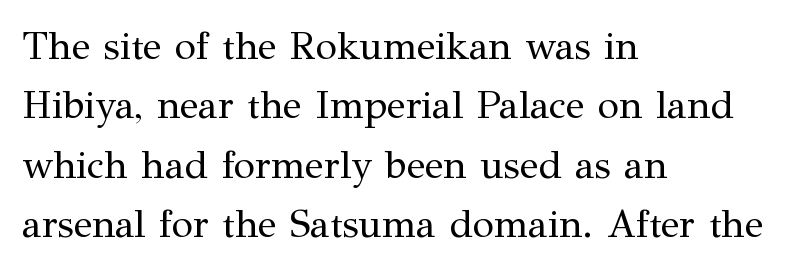
The image shows 39 px regular-weight serif type, upright; set left-aligned, normal line spacing (1.52x), normal letter spacing, not underlined; medium stroke contrast and a medium x-height.
